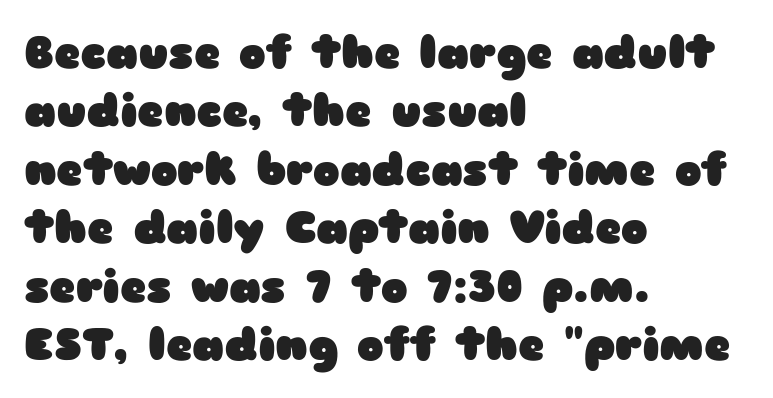
The image shows 45 px heavy, wide sans-serif type, upright; set left-aligned, normal line spacing (1.3x), normal letter spacing, not underlined; low stroke contrast and a medium x-height.
